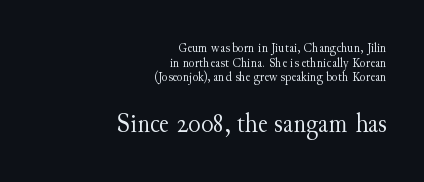
The image shows 28 px light serif type, upright; set right-aligned, tight line spacing (1.05x), normal letter spacing, not underlined; the second (bottom) block is 2.0x larger; medium stroke contrast and a small x-height.
